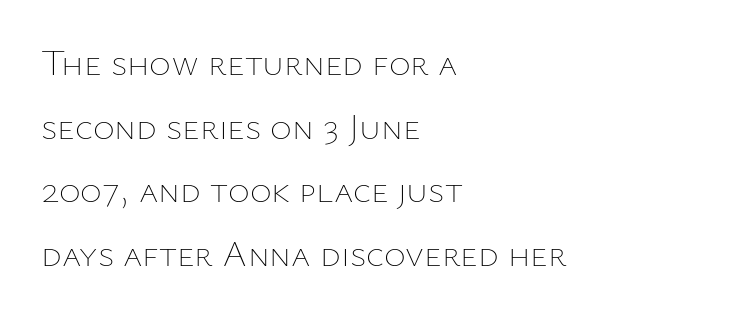
Q: Is the text bold? A: No.
Q: Is the text italic (slanted)? A: No, it is upright.
Q: Is the text underlined? A: No.
Q: How is the paragraph aligned? A: Left-aligned.
Q: Is the spacing between letters normal or unusually wide? A: Normal.
Q: Width (condensed, normal, or wide)? A: Normal.
Q: Stroke contrast? A: Low.
Q: x-height? A: Medium.
Q: Monospaced? A: No.
